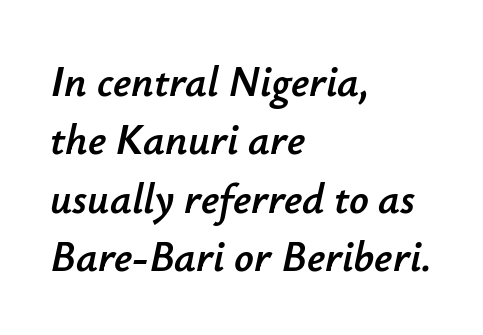
Q: Is the text italic (slanted)? A: Yes, it leans right by about 12 degrees.
Q: Is the text underlined? A: No.
Q: How is the paragraph aligned? A: Left-aligned.
Q: Is the spacing between letters normal or unusually wide? A: Normal.
Q: Is the spacing between lines tight, normal or loose? A: Normal.
Q: Width (condensed, normal, or wide)? A: Normal.
Q: Stroke contrast? A: Low.
Q: x-height? A: Small.
Q: Monospaced? A: No.
